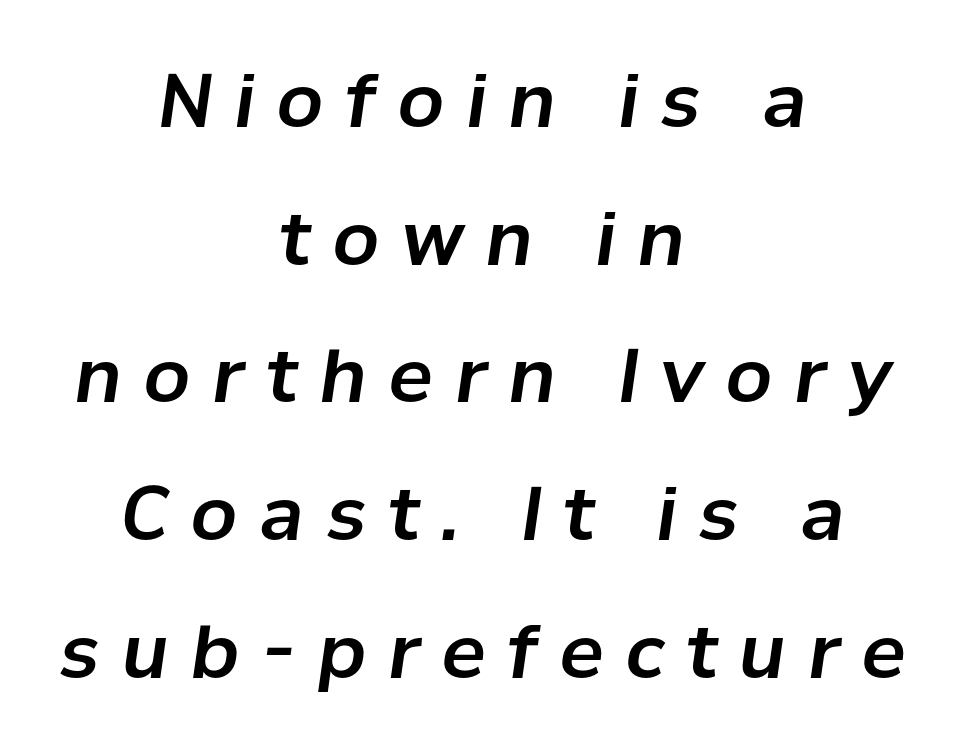
{"italic": "yes", "lean": "right", "slant_degrees": 8, "width": "normal", "stroke_contrast": "low", "x_height": "medium", "monospaced": "no", "underline": "no", "align": "center", "line_spacing_ratio": 1.86, "letter_spacing": "wide", "letter_spacing_em": 0.3, "glyph_px": 74}
